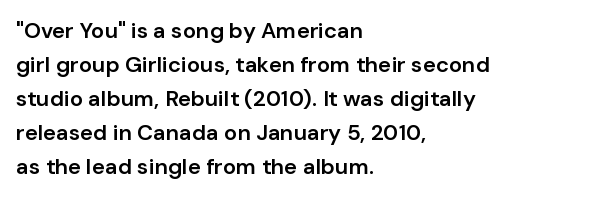
Q: Is the text bold? A: Semi-bold.
Q: Is the text italic (slanted)? A: No, it is upright.
Q: Is the text underlined? A: No.
Q: How is the paragraph aligned? A: Left-aligned.
Q: Is the spacing between letters normal or unusually wide? A: Normal.
Q: Is the spacing between lines tight, normal or loose? A: Normal.
